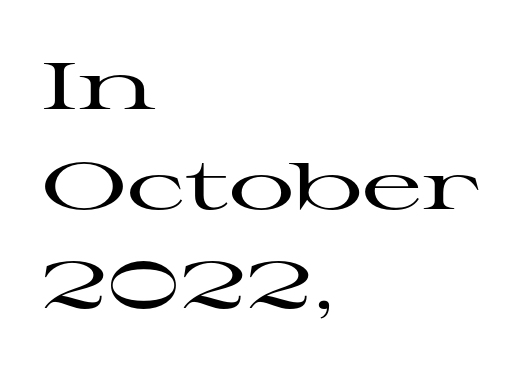
The image shows 66 px wide serif type, upright; set left-aligned, normal line spacing (1.51x), normal letter spacing, not underlined; high stroke contrast and a medium x-height.
